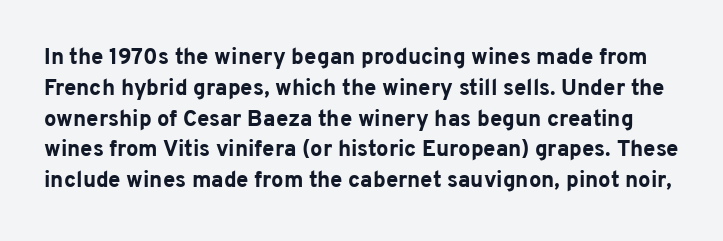
Q: Is the text bold? A: Yes.
Q: Is the text italic (slanted)? A: No, it is upright.
Q: Is the text underlined? A: No.
Q: Is the spacing between letters normal or unusually wide? A: Normal.
Q: Is the spacing between lines tight, normal or loose? A: Normal.
